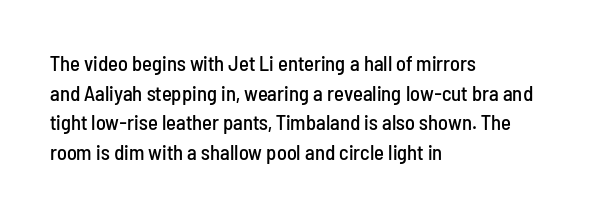
The image shows 21 px text type, upright; set left-aligned, normal line spacing (1.41x), normal letter spacing, not underlined.
